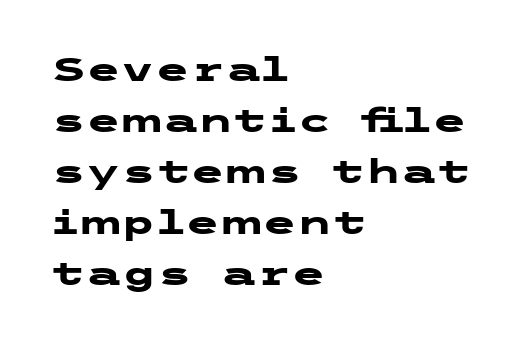
The image shows 32 px heavy, wide sans-serif type, upright; set left-aligned, normal line spacing (1.59x), normal letter spacing, not underlined; low stroke contrast and a medium x-height.
